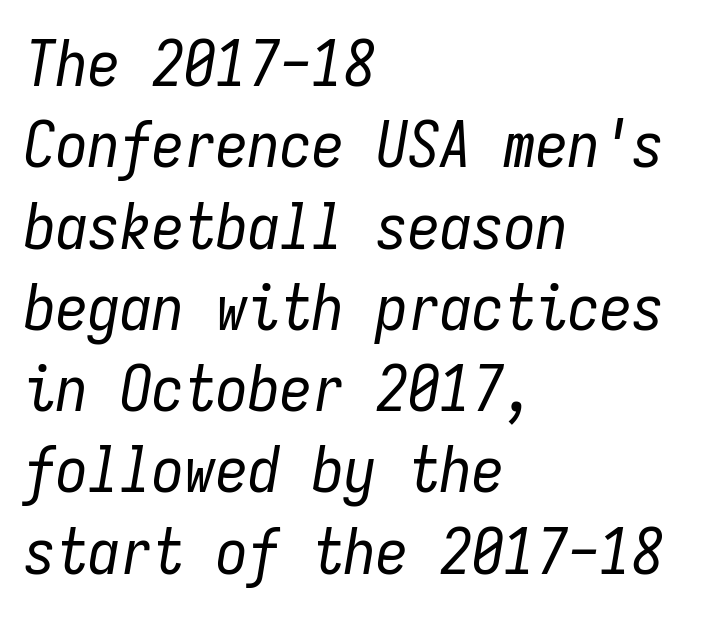
The image shows 64 px regular-weight, condensed type, italic (leaning right), monospaced; set left-aligned, normal line spacing (1.27x), normal letter spacing, not underlined; low stroke contrast and a medium x-height.
